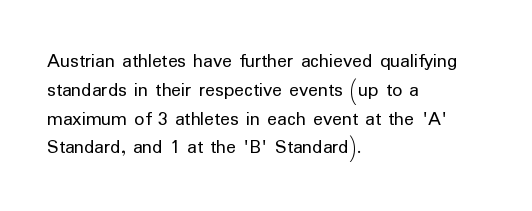
Vertical strokes here are truly vertical. The typesetting does not lean heavy: it is not bold. These lines keep a tight, regular rhythm from letter to letter. Anything drawn beneath the words? Only blank space. The designer left line spacing at the default. Caption: multi-line text, flush left, ragged right.
